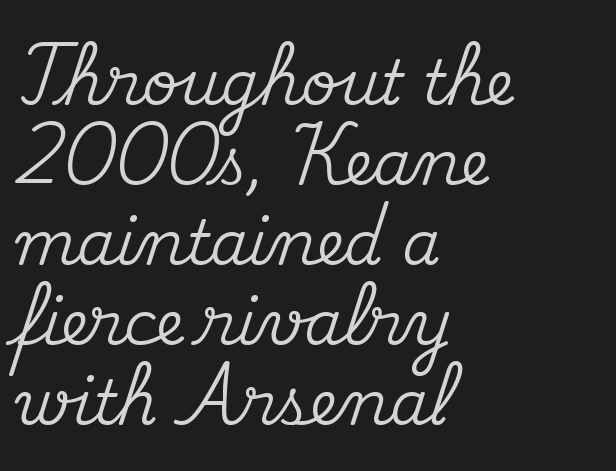
Regarding leading, the lines here are spaced in the standard way. You could not count columns in this text — the font is proportionally spaced. The text block is weighted toward the left margin, trailing off unevenly rightward. Plain, unruled lines of type.
